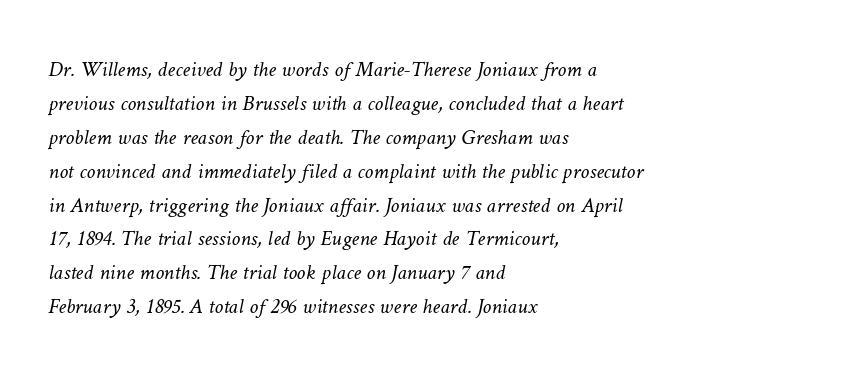
The font sits on the lighter half of the weight spectrum, regular included. Default kerning and tracking; the words read as compact shapes. The vertical gap from one line to the next is medium. Caption: multi-line text, flush left, ragged right. The glyphs are unaccompanied by any horizontal stroke below them.
